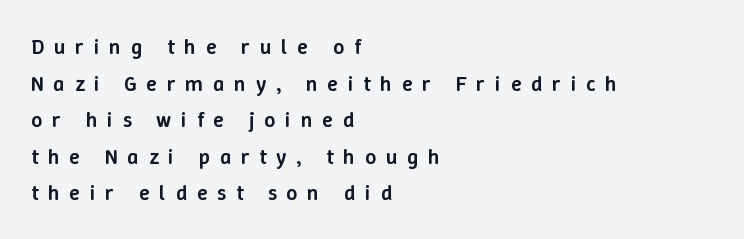
{"italic": "no", "bold": "semi", "underline": "no", "align": "left", "line_spacing": "normal", "line_spacing_ratio": 1.66, "letter_spacing": "wide", "letter_spacing_em": 0.44, "glyph_px": 22}
